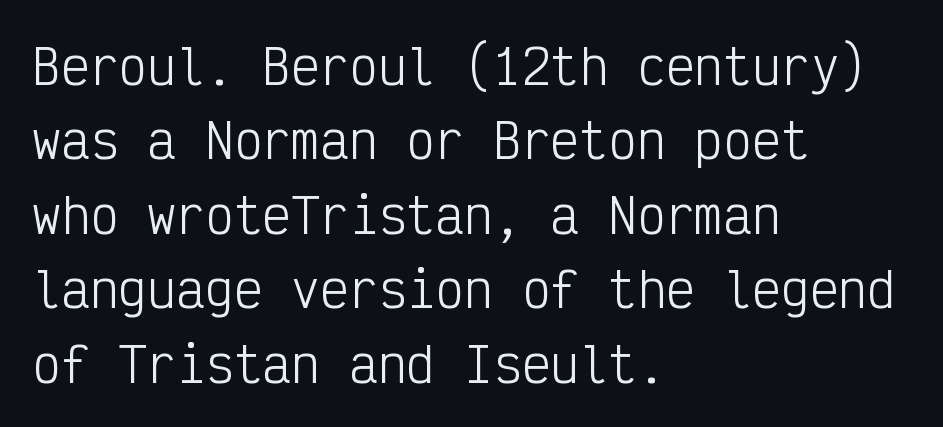
The lettering holds an erect, upright posture throughout. What's the leading like? Ordinary, nothing unusual. Look at the tracking — it's just the regular setting, nothing added. Heaviness? Minimal to ordinary, like unemphasized prose. Stroke terminals: plain, sans-serif.
